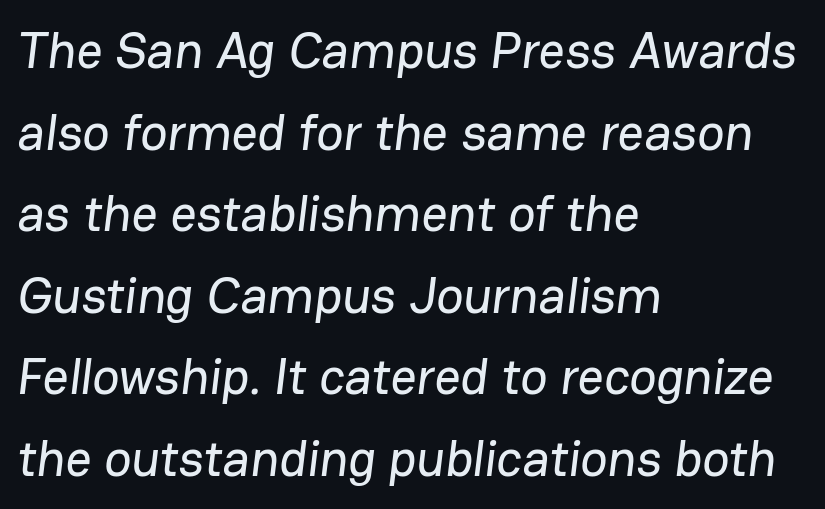
Q: Is the typeface a serif or a sans-serif typeface? A: Sans-serif.
Q: Is the text underlined? A: No.
Q: How is the paragraph aligned? A: Left-aligned.
Q: Is the spacing between letters normal or unusually wide? A: Normal.
Q: Is the spacing between lines tight, normal or loose? A: Normal.
Q: Width (condensed, normal, or wide)? A: Normal.
Q: Stroke contrast? A: Low.
Q: x-height? A: Medium.
Q: Monospaced? A: No.
